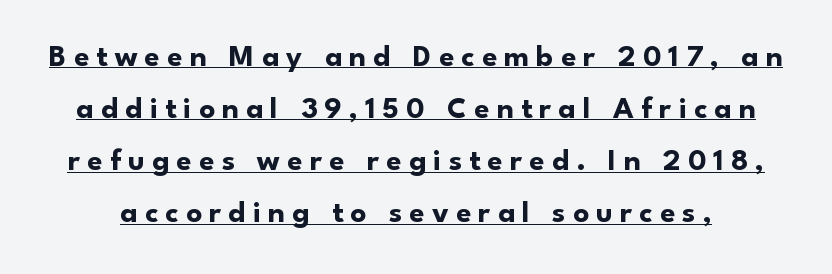
{"serif": "no", "italic": "no", "bold": "yes", "weight": "bold", "width": "normal", "stroke_contrast": "low", "x_height": "small", "monospaced": "no", "underline": "yes", "line_spacing": "normal", "line_spacing_ratio": 1.68, "letter_spacing": "wide", "letter_spacing_em": 0.23, "glyph_px": 31}
